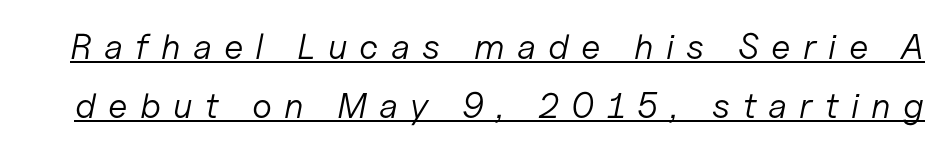
The image shows 36 px light type, italic (leaning right); set normal line spacing (1.63x), unusually wide letter spacing (+0.34 em), underlined; low stroke contrast and a medium x-height.
